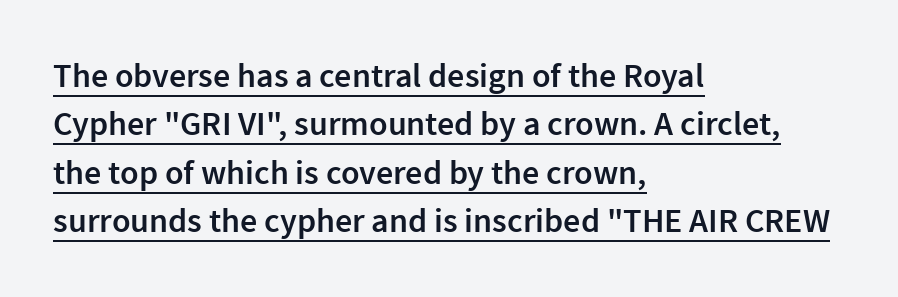
Every word sits above its own underline. The typesetter chose a ragged-right arrangement here. Ascenders rise straight up at ninety degrees. The letters carry no serifs — their stems end cleanly without finishing strokes.
